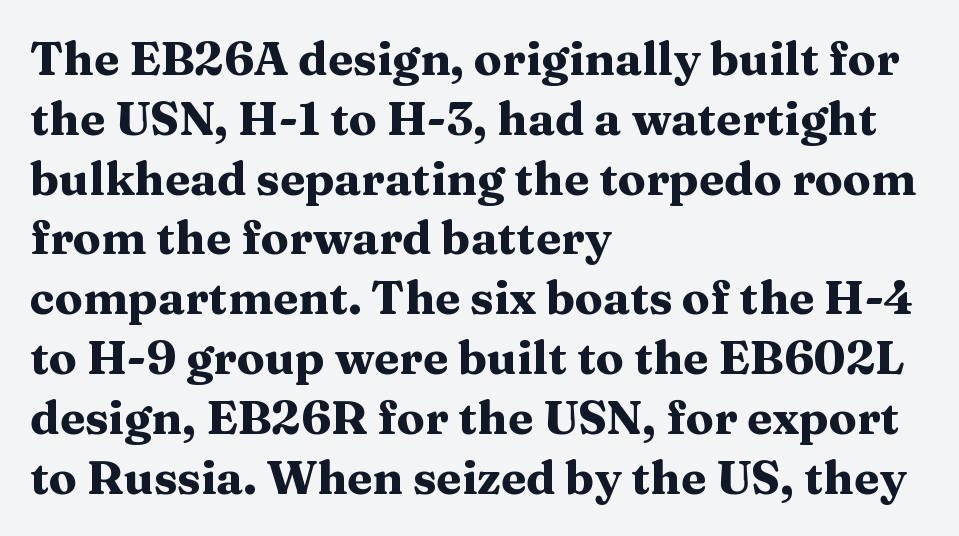
The image shows 46 px heavy, wide serif type, upright; set left-aligned, normal line spacing (1.3x), normal letter spacing, not underlined; medium stroke contrast and a medium x-height.
